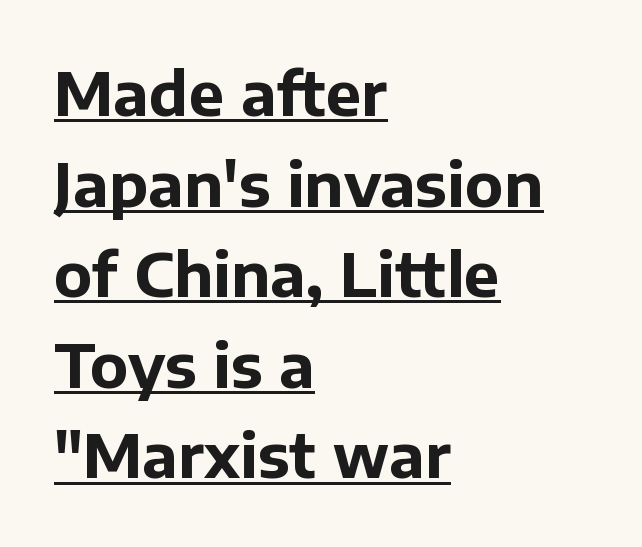
{"serif": "no", "italic": "no", "bold": "yes", "weight": "bold", "width": "normal", "stroke_contrast": "low", "x_height": "medium", "monospaced": "no", "underline": "yes", "align": "left", "line_spacing": "normal", "line_spacing_ratio": 1.51, "letter_spacing": "normal", "letter_spacing_em": 0.0, "glyph_px": 60}
